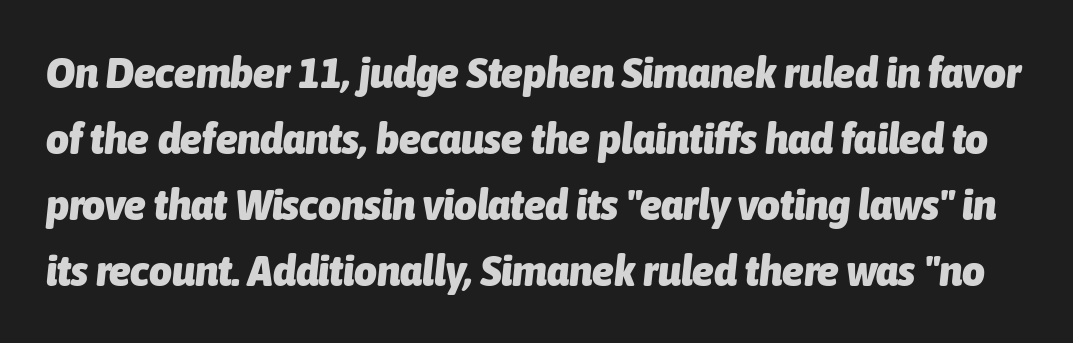
The image shows 44 px heavy, condensed type, italic (leaning right); set normal line spacing (1.5x), normal letter spacing, not underlined; low stroke contrast and a medium x-height.
